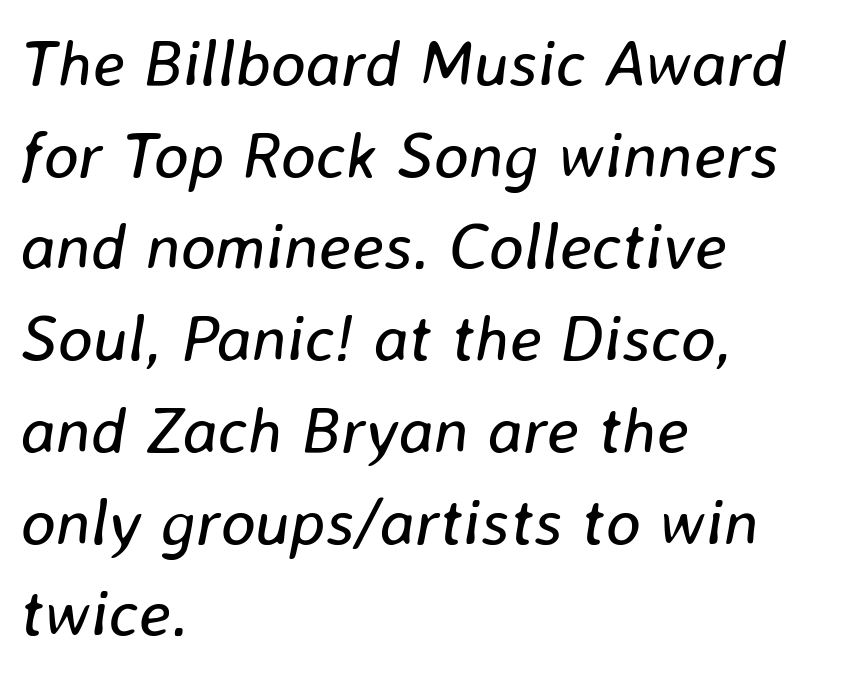
Q: Is the text bold? A: No.
Q: Is the text italic (slanted)? A: Yes, it leans right by about 8 degrees.
Q: Is the text underlined? A: No.
Q: How is the paragraph aligned? A: Left-aligned.
Q: Is the spacing between letters normal or unusually wide? A: Normal.
Q: Is the spacing between lines tight, normal or loose? A: Normal.
Q: Width (condensed, normal, or wide)? A: Normal.
Q: Stroke contrast? A: Low.
Q: x-height? A: Medium.
Q: Monospaced? A: No.
